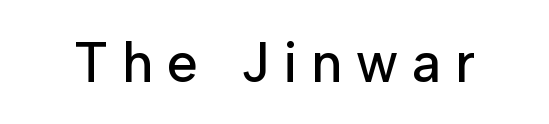
There is plenty of visible air inserted between adjacent glyphs. Here the designer chose a conventional face with non-uniform glyph widths. Unmarked baselines from the first word to the last. This is the regular roman posture of the typeface. A typesetter would label this face a sans.
